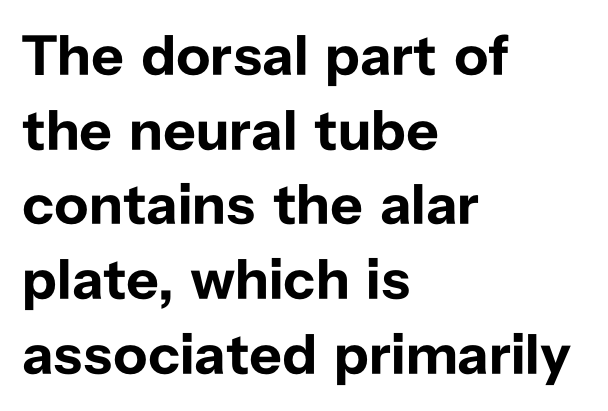
{"serif": "no", "italic": "no", "bold": "yes", "weight": "bold", "width": "normal", "stroke_contrast": "low", "x_height": "medium", "monospaced": "no", "underline": "no", "align": "left", "line_spacing": "normal", "line_spacing_ratio": 1.31, "letter_spacing": "normal", "letter_spacing_em": 0.0, "glyph_px": 57}
